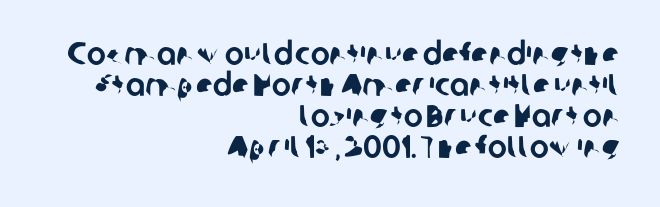
Q: Is the typeface a serif or a sans-serif typeface? A: Sans-serif.
Q: Is the text underlined? A: No.
Q: How is the paragraph aligned? A: Right-aligned.
Q: Is the spacing between letters normal or unusually wide? A: Normal.
Q: Is the spacing between lines tight, normal or loose? A: Tight.
Q: Width (condensed, normal, or wide)? A: Normal.
Q: Stroke contrast? A: Low.
Q: x-height? A: Medium.
Q: Monospaced? A: No.
